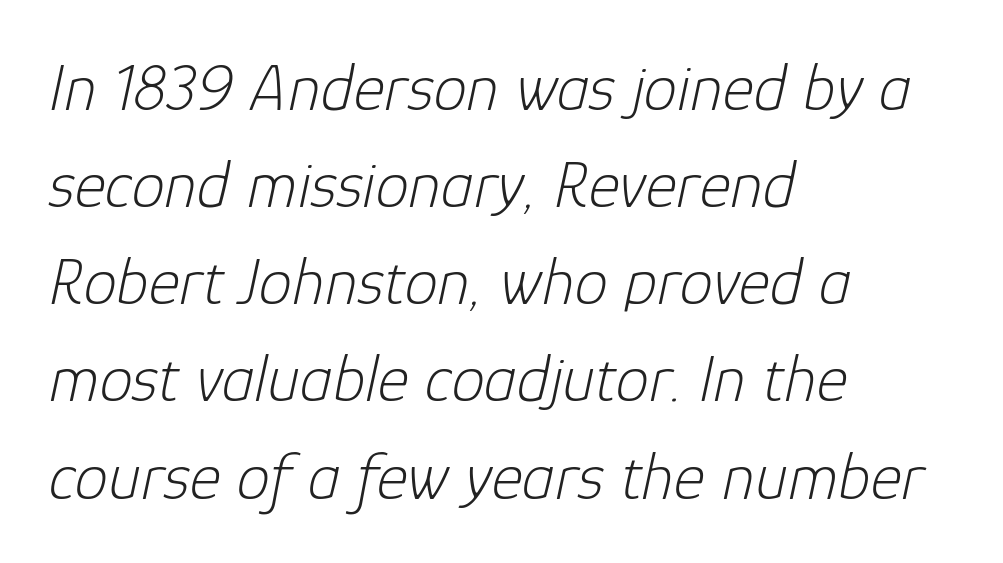
{"italic": "yes", "lean": "right", "slant_degrees": 12, "bold": "no", "weight": "light", "width": "normal", "stroke_contrast": "low", "x_height": "medium", "monospaced": "no", "underline": "no", "align": "left", "line_spacing": "normal", "line_spacing_ratio": 1.45, "letter_spacing": "normal", "letter_spacing_em": 0.0, "glyph_px": 67}
